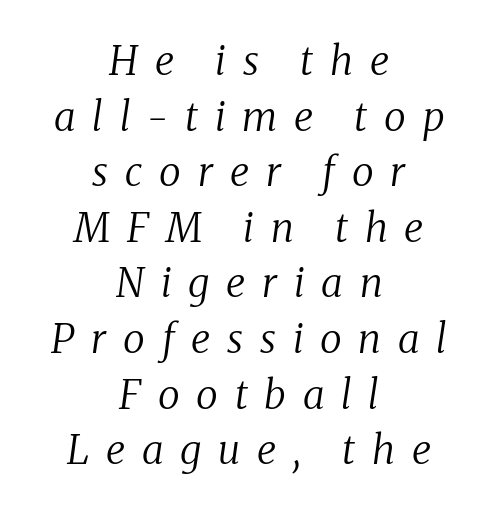
The image shows 40 px regular-weight serif type, italic (leaning right); set centered, normal line spacing (1.39x), unusually wide letter spacing (+0.42 em), not underlined; medium stroke contrast and a medium x-height.
